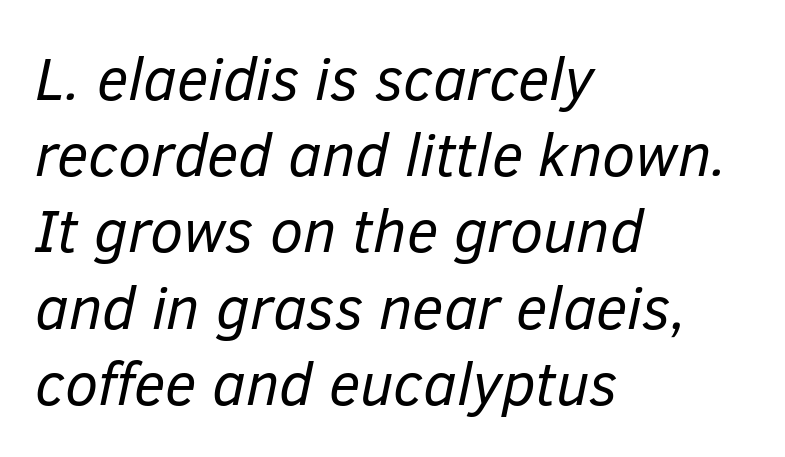
Q: Is the text bold? A: No.
Q: Is the text italic (slanted)? A: Yes, it leans right by about 12 degrees.
Q: Is the text underlined? A: No.
Q: How is the paragraph aligned? A: Left-aligned.
Q: Is the spacing between letters normal or unusually wide? A: Normal.
Q: Is the spacing between lines tight, normal or loose? A: Normal.
Q: Width (condensed, normal, or wide)? A: Normal.
Q: Stroke contrast? A: Low.
Q: x-height? A: Medium.
Q: Monospaced? A: No.
